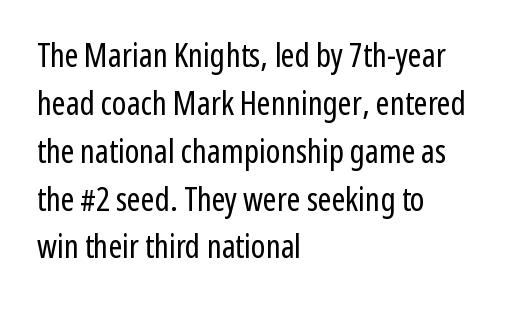
The image shows 33 px regular-weight, condensed sans-serif type, upright; set left-aligned, normal line spacing (1.45x), normal letter spacing, not underlined; low stroke contrast and a medium x-height.
